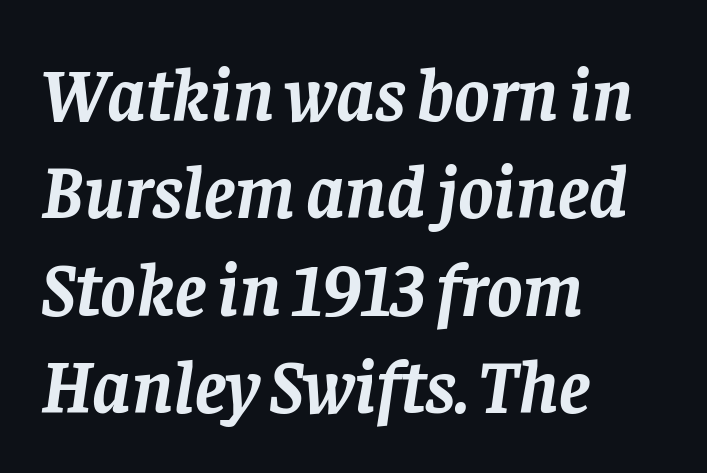
Words float on clear page, feet unadorned. When letters slant like this, we call the style italic. Do the characters align in a grid? No, the font is proportional. Caption: multi-line text, flush left, ragged right.
